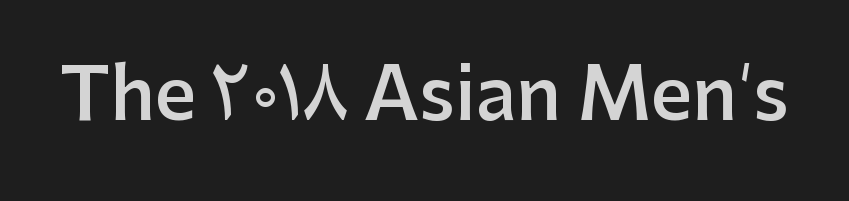
{"serif": "no", "italic": "no", "bold": "semi", "weight": "semibold", "width": "normal", "stroke_contrast": "low", "x_height": "medium", "monospaced": "no", "underline": "no", "letter_spacing": "normal", "letter_spacing_em": 0.0, "glyph_px": 72}
